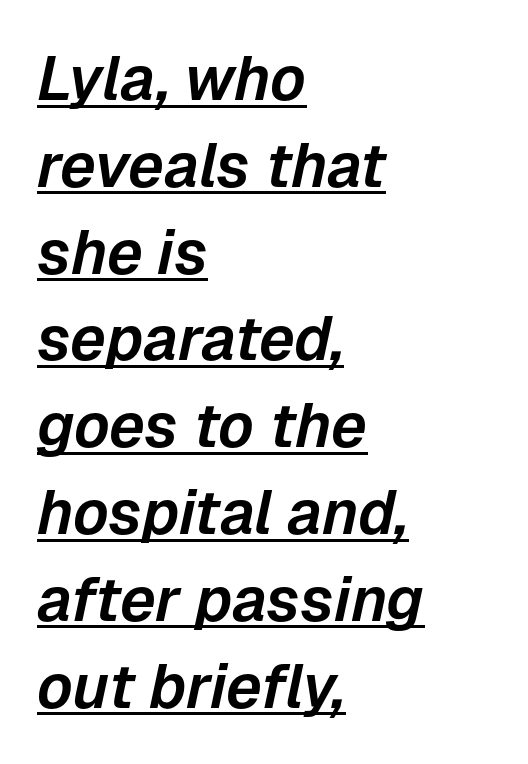
Q: Is the text italic (slanted)? A: Yes, it leans right by about 12 degrees.
Q: Is the text underlined? A: Yes.
Q: How is the paragraph aligned? A: Left-aligned.
Q: Is the spacing between letters normal or unusually wide? A: Normal.
Q: Is the spacing between lines tight, normal or loose? A: Normal.
Q: Width (condensed, normal, or wide)? A: Normal.
Q: Stroke contrast? A: Low.
Q: x-height? A: Medium.
Q: Monospaced? A: No.
